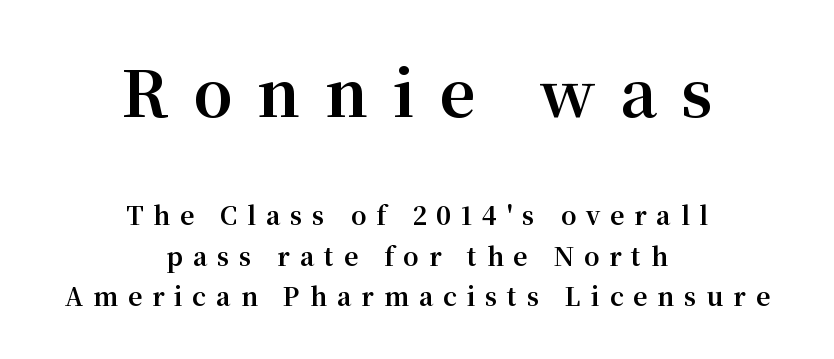
Q: Is the text bold? A: Yes.
Q: Is the text italic (slanted)? A: No, it is upright.
Q: Is the typeface a serif or a sans-serif typeface? A: Serif.
Q: Is the text underlined? A: No.
Q: How is the paragraph aligned? A: Centered.
Q: Is the spacing between letters normal or unusually wide? A: Unusually wide.
Q: Is the spacing between lines tight, normal or loose? A: Normal.
Q: Which block of text is set in a larger size, the first (top) or the second (bottom)? A: The first (top) one.
Q: Width (condensed, normal, or wide)? A: Normal.
Q: Stroke contrast? A: Medium.
Q: x-height? A: Medium.
Q: Monospaced? A: No.
